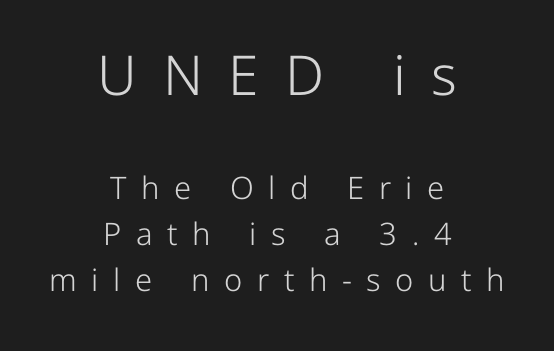
Words appear elongated and porous because spacing is wide. The upper block of text is set noticeably larger than the block beneath it. Quick note: interline space is typical. In terms of posture, this sample is upright.
